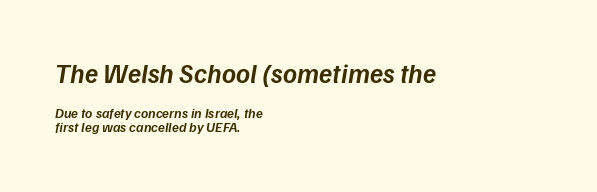
{"italic": "yes", "lean": "right", "slant_degrees": 9, "bold": "semi", "underline": "no", "align": "left", "line_spacing": "tight", "line_spacing_ratio": 0.99, "letter_spacing": "normal", "letter_spacing_em": 0.0, "larger_block": "first", "size_ratio": 1.93, "glyph_px": 27}
